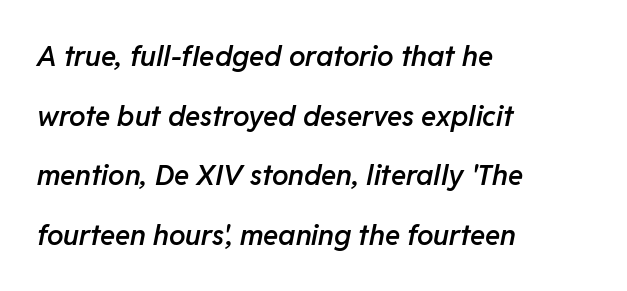
Q: Is the text bold? A: Semi-bold.
Q: Is the text italic (slanted)? A: Yes, it leans right by about 11 degrees.
Q: Is the text underlined? A: No.
Q: How is the paragraph aligned? A: Left-aligned.
Q: Is the spacing between letters normal or unusually wide? A: Normal.
Q: Is the spacing between lines tight, normal or loose? A: Loose.
Q: Width (condensed, normal, or wide)? A: Normal.
Q: Stroke contrast? A: Low.
Q: x-height? A: Medium.
Q: Monospaced? A: No.
